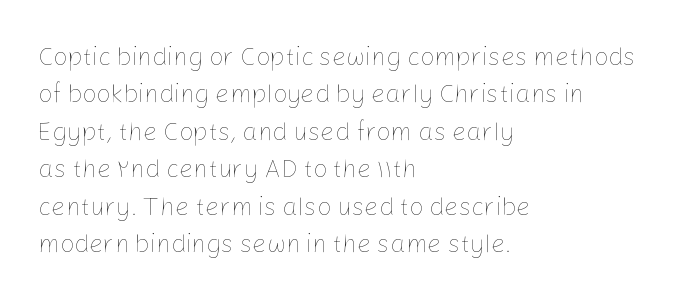
{"italic": "no", "bold": "no", "underline": "no", "align": "left", "line_spacing": "normal", "line_spacing_ratio": 1.5, "letter_spacing": "normal", "letter_spacing_em": 0.0, "glyph_px": 25}
